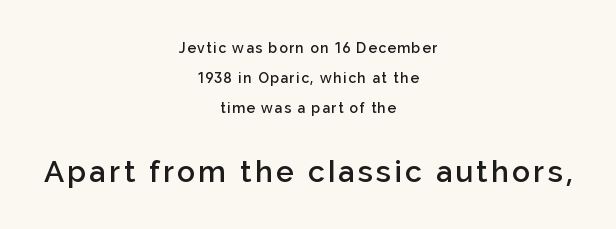
{"serif": "no", "italic": "no", "bold": "semi", "weight": "semibold", "width": "normal", "stroke_contrast": "low", "x_height": "medium", "monospaced": "no", "underline": "no", "align": "center", "line_spacing": "loose", "line_spacing_ratio": 2.14, "larger_block": "second", "size_ratio": 2.14, "glyph_px": 30}
